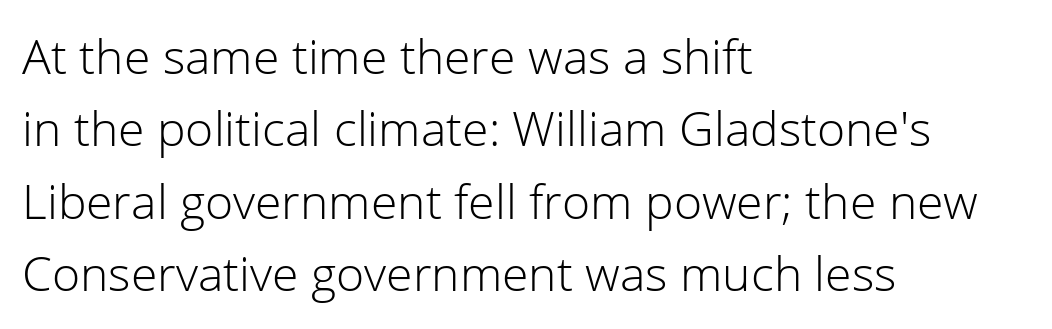
Q: Is the text bold? A: No.
Q: Is the text italic (slanted)? A: No, it is upright.
Q: Is the typeface a serif or a sans-serif typeface? A: Sans-serif.
Q: Is the text underlined? A: No.
Q: How is the paragraph aligned? A: Left-aligned.
Q: Is the spacing between letters normal or unusually wide? A: Normal.
Q: Is the spacing between lines tight, normal or loose? A: Normal.
Q: Width (condensed, normal, or wide)? A: Normal.
Q: Stroke contrast? A: Low.
Q: x-height? A: Medium.
Q: Monospaced? A: No.
